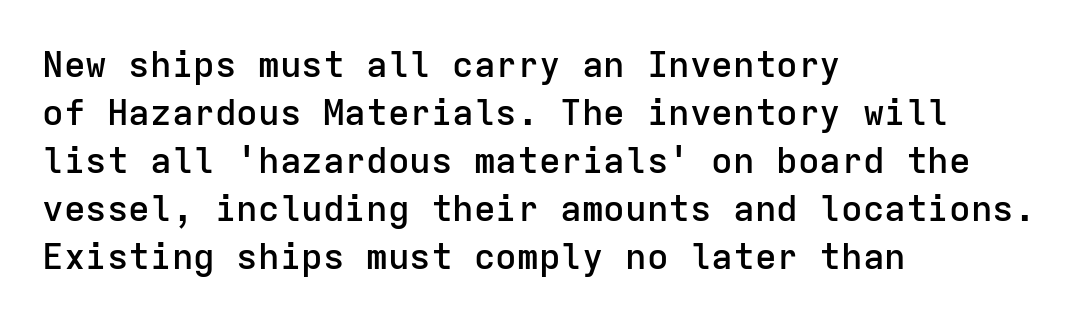
{"serif": "no", "italic": "no", "bold": "semi", "weight": "semibold", "width": "normal", "stroke_contrast": "low", "x_height": "medium", "monospaced": "yes", "underline": "no", "align": "left", "line_spacing": "normal", "line_spacing_ratio": 1.33, "letter_spacing": "normal", "letter_spacing_em": 0.0, "glyph_px": 36}
